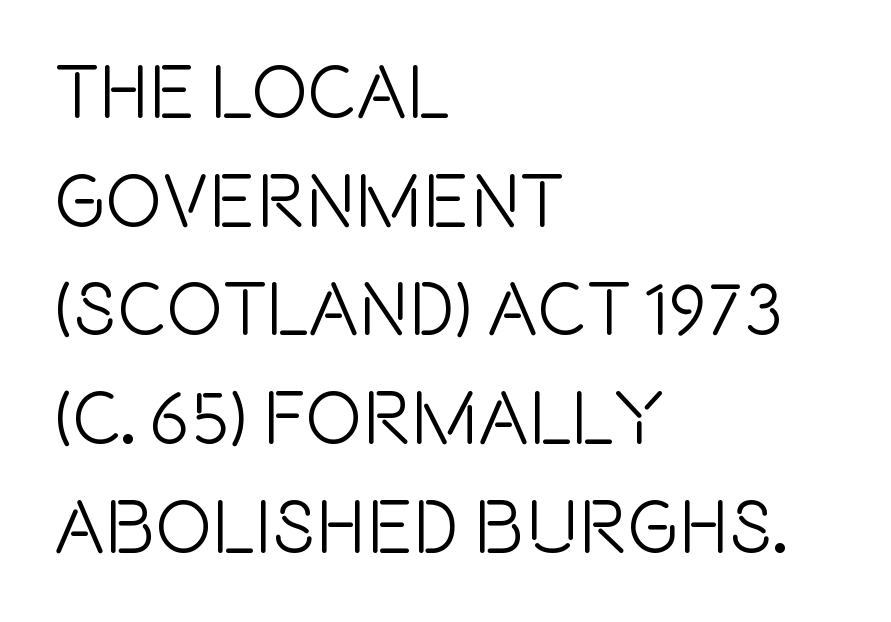
This is sans-serif lettering, the kind often seen on screens and signage. Compared with typical body copy, the letter spacing here is the same. Each letter keeps its own natural width here, so spacing adapts to shape. The strip under each line holds only bare page. This sample keeps an unexceptional amount of space between lines. Where is the straight margin? On the left.
